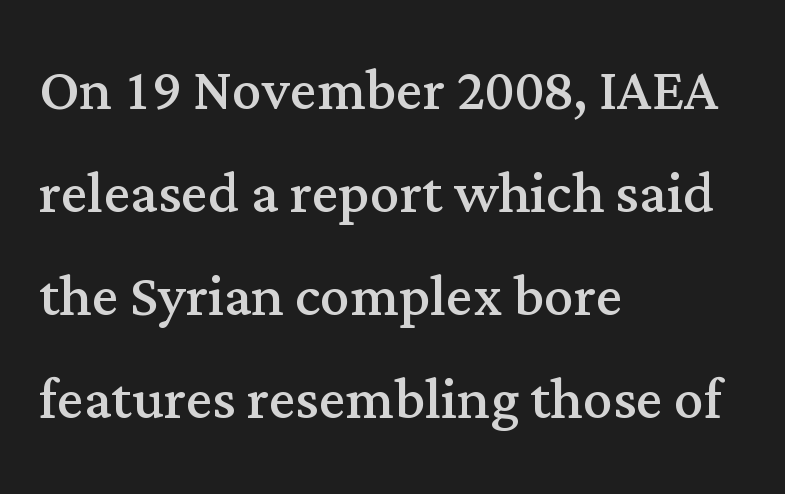
Honestly, there is no underline to notice here at all. It's the straight-up-and-down kind of type. Compared with a typical body face, this is equally light or lighter still. The type family on display is of the serif kind. Spacing verdict: proportional, widths tailored to each character.
